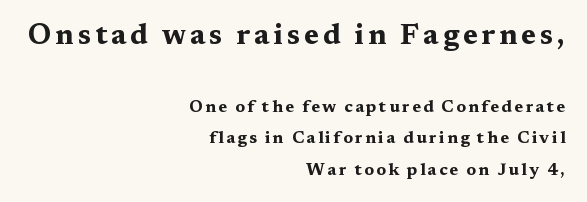
{"serif": "yes", "italic": "no", "bold": "yes", "weight": "bold", "width": "wide", "stroke_contrast": "medium", "x_height": "medium", "monospaced": "no", "underline": "no", "align": "right", "line_spacing_ratio": 1.85, "larger_block": "first", "size_ratio": 1.71, "glyph_px": 29}
